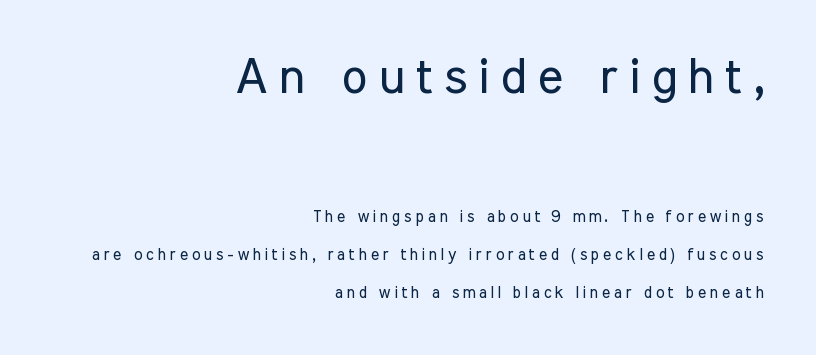
Q: Is the text bold? A: No.
Q: Is the text italic (slanted)? A: No, it is upright.
Q: Is the typeface a serif or a sans-serif typeface? A: Sans-serif.
Q: Is the text underlined? A: No.
Q: How is the paragraph aligned? A: Right-aligned.
Q: Is the spacing between letters normal or unusually wide? A: Unusually wide.
Q: Is the spacing between lines tight, normal or loose? A: Loose.
Q: Which block of text is set in a larger size, the first (top) or the second (bottom)? A: The first (top) one.
Q: Width (condensed, normal, or wide)? A: Condensed.
Q: Stroke contrast? A: Low.
Q: x-height? A: Medium.
Q: Monospaced? A: No.
